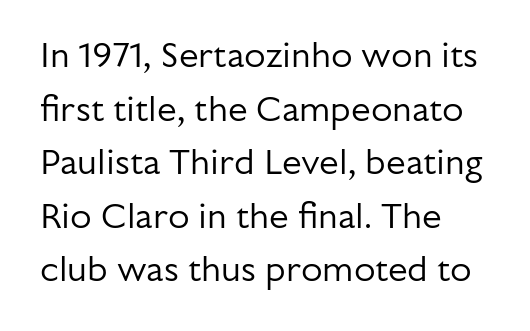
No chunkiness to these letters — they're not bold. The space beneath each line is pristine and unruled. Horizontally, the lines are justified to the leading edge only. The letters sit at their default tracking, neither squeezed nor spread.
